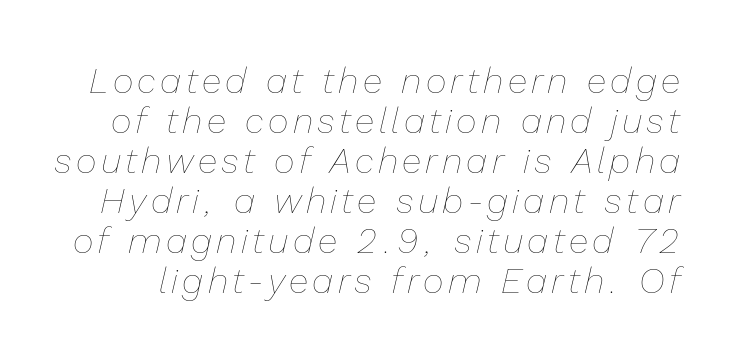
The image shows 36 px thin type, italic (leaning right); set tight line spacing (1.11x), not underlined; low stroke contrast and a medium x-height.
